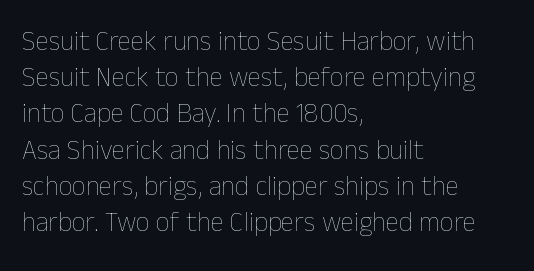
Q: Is the text bold? A: No.
Q: Is the text italic (slanted)? A: No, it is upright.
Q: Is the text underlined? A: No.
Q: How is the paragraph aligned? A: Left-aligned.
Q: Is the spacing between letters normal or unusually wide? A: Normal.
Q: Is the spacing between lines tight, normal or loose? A: Normal.
